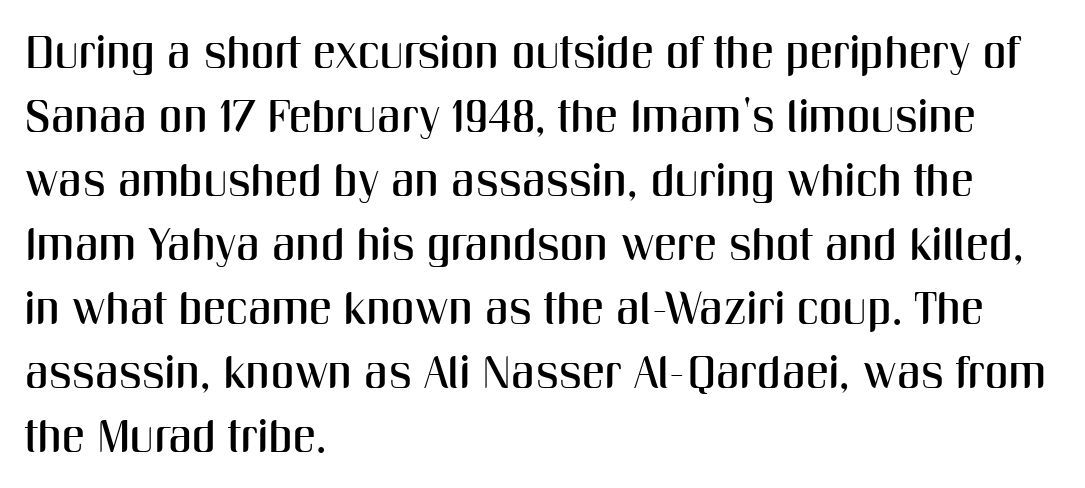
Q: Is the text italic (slanted)? A: No, it is upright.
Q: Is the typeface a serif or a sans-serif typeface? A: Sans-serif.
Q: Is the text underlined? A: No.
Q: How is the paragraph aligned? A: Left-aligned.
Q: Is the spacing between letters normal or unusually wide? A: Normal.
Q: Is the spacing between lines tight, normal or loose? A: Normal.
Q: Width (condensed, normal, or wide)? A: Condensed.
Q: Stroke contrast? A: Medium.
Q: x-height? A: Medium.
Q: Monospaced? A: No.
